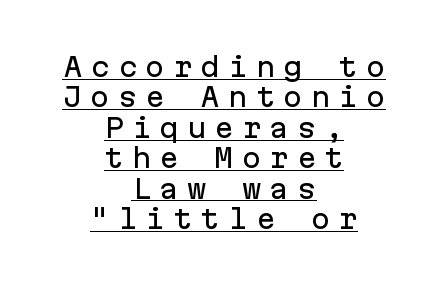
{"italic": "no", "underline": "yes", "align": "center", "line_spacing_ratio": 1.17, "letter_spacing": "wide", "letter_spacing_em": 0.31, "glyph_px": 26}
